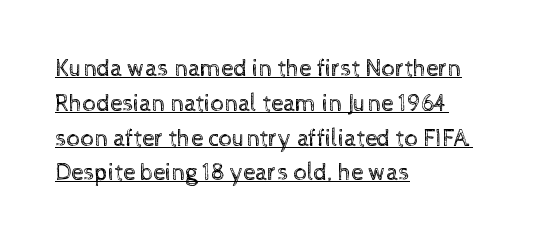
{"italic": "no", "bold": "no", "underline": "yes", "align": "left", "line_spacing": "normal", "line_spacing_ratio": 1.45, "letter_spacing": "normal", "letter_spacing_em": 0.0, "glyph_px": 24}
